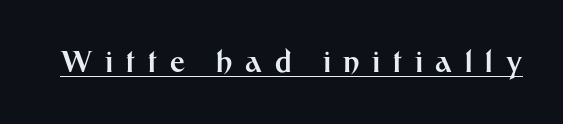
Q: Is the text bold? A: Yes.
Q: Is the text italic (slanted)? A: No, it is upright.
Q: Is the typeface a serif or a sans-serif typeface? A: Sans-serif.
Q: Is the text underlined? A: Yes.
Q: Is the spacing between letters normal or unusually wide? A: Unusually wide.
Q: Width (condensed, normal, or wide)? A: Normal.
Q: Stroke contrast? A: Medium.
Q: x-height? A: Medium.
Q: Monospaced? A: No.
